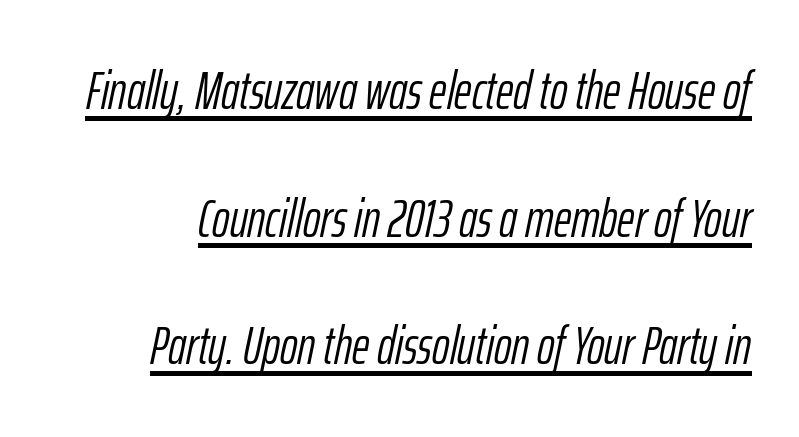
The strokes are not fattened; the text isn't bold. There is no visible air inserted between adjacent glyphs. Looks like regular typesetting: each glyph gets only the width it needs. The axis of the letterforms is tilted away from vertical. You can see a thin bar hugging the bottom of the glyphs. A great deal of white space separates one row of letters from the next.
